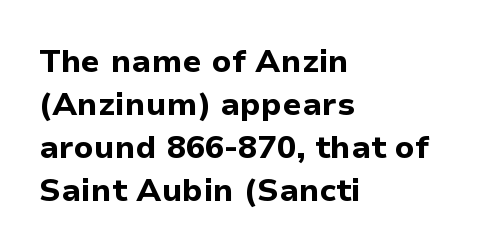
{"serif": "no", "italic": "no", "bold": "yes", "weight": "bold", "width": "normal", "stroke_contrast": "low", "x_height": "medium", "monospaced": "no", "underline": "no", "align": "left", "line_spacing": "normal", "line_spacing_ratio": 1.34, "letter_spacing": "normal", "letter_spacing_em": 0.0, "glyph_px": 32}
